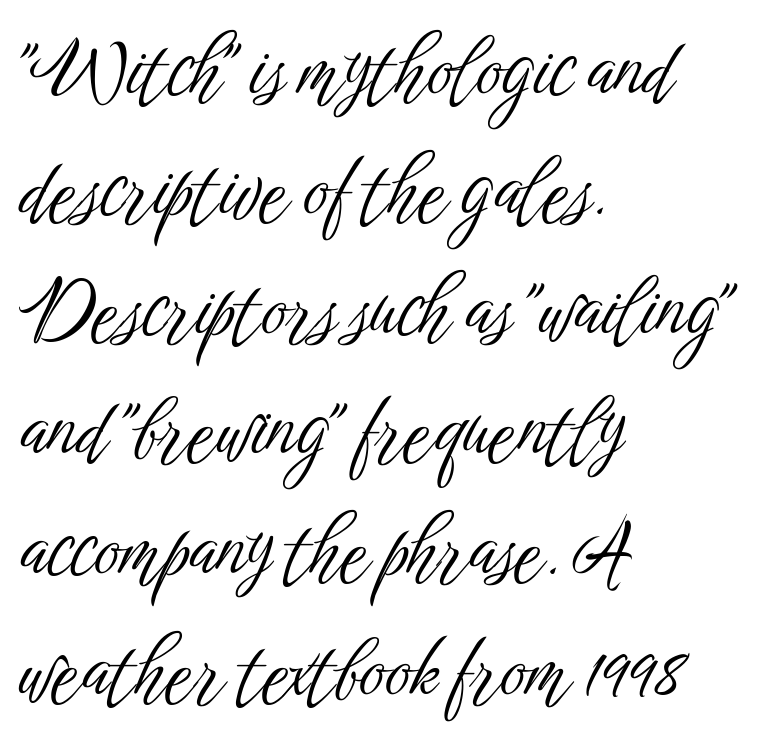
You could call the tracking neutral — neither tight nor loose. Looks like regular typesetting: each glyph gets only the width it needs. You can tell from the bare stems that sans-serif type was used. Lines of text with bare space underneath. The ragged edge is on the right, which tells us the setting is flush left.
